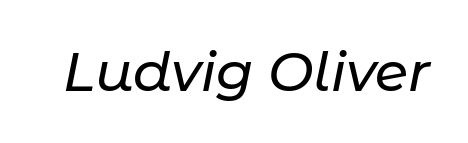
{"italic": "yes", "lean": "right", "slant_degrees": 11, "width": "normal", "stroke_contrast": "low", "x_height": "medium", "monospaced": "no", "underline": "no", "letter_spacing": "normal", "letter_spacing_em": 0.0, "glyph_px": 54}
